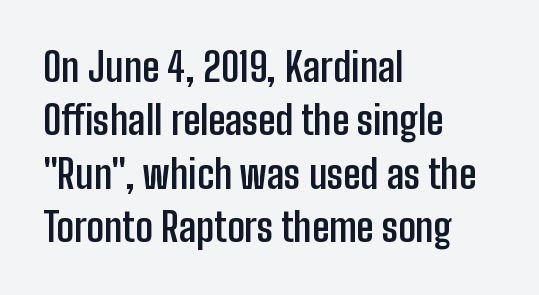
This sample uses plain, unmodified letter spacing. The block of text has a typical density, with ordinary space between rows. One-word summary of the alignment: left. Each row of text sits above clean, open space. Are there feet on the stems? There aren't — it's a sans. This sample has the flowing, uneven cadence of proportional lettering.
